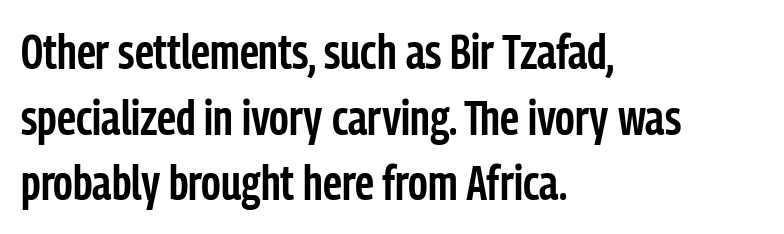
Q: Is the text bold? A: Semi-bold.
Q: Is the text italic (slanted)? A: No, it is upright.
Q: Is the typeface a serif or a sans-serif typeface? A: Sans-serif.
Q: Is the text underlined? A: No.
Q: How is the paragraph aligned? A: Left-aligned.
Q: Is the spacing between letters normal or unusually wide? A: Normal.
Q: Is the spacing between lines tight, normal or loose? A: Normal.
Q: Width (condensed, normal, or wide)? A: Condensed.
Q: Stroke contrast? A: Low.
Q: x-height? A: Medium.
Q: Monospaced? A: No.
